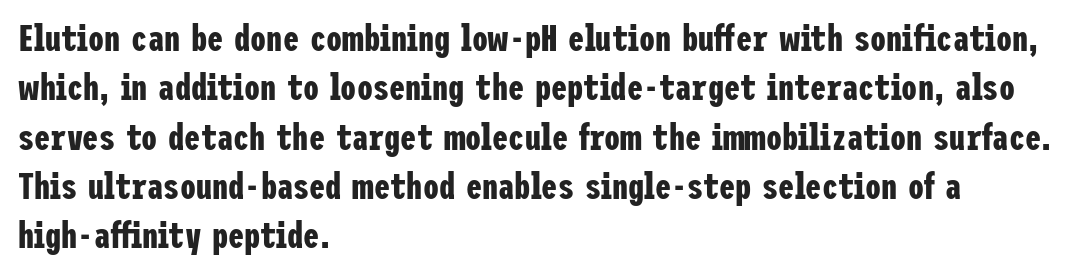
The image shows 36 px bold, condensed sans-serif type, upright; set left-aligned, normal line spacing (1.37x), normal letter spacing, not underlined; low stroke contrast and a medium x-height.
